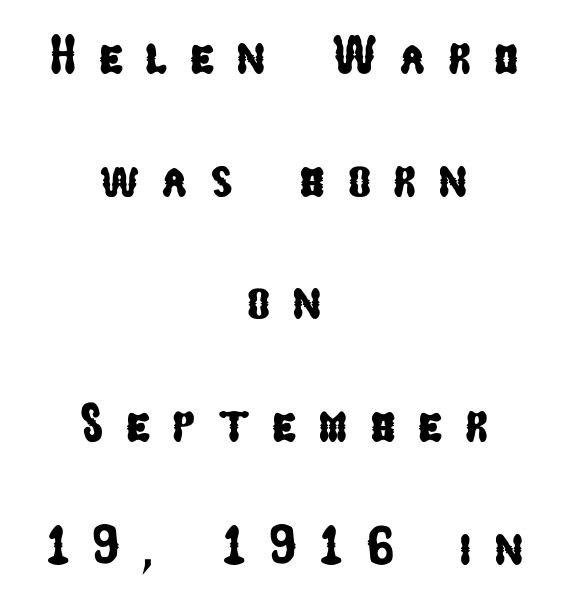
{"serif": "no", "width": "condensed", "stroke_contrast": "low", "x_height": "medium", "monospaced": "no", "underline": "no", "align": "center", "line_spacing": "loose", "line_spacing_ratio": 2.23, "letter_spacing": "wide", "letter_spacing_em": 0.4, "glyph_px": 55}
